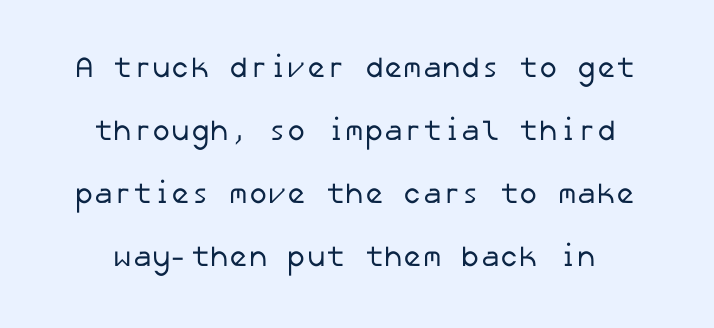
Q: Is the text bold? A: No.
Q: Is the typeface a serif or a sans-serif typeface? A: Sans-serif.
Q: Is the text underlined? A: No.
Q: Is the spacing between letters normal or unusually wide? A: Normal.
Q: Is the spacing between lines tight, normal or loose? A: Loose.
Q: Width (condensed, normal, or wide)? A: Normal.
Q: Stroke contrast? A: Low.
Q: x-height? A: Medium.
